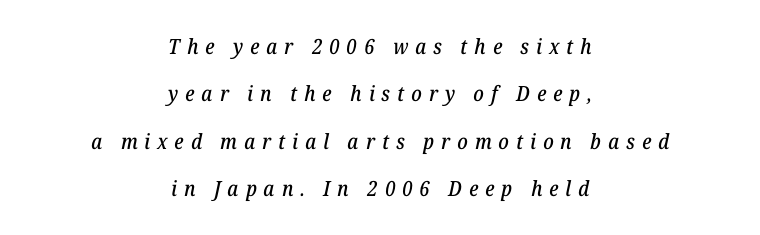
{"italic": "yes", "lean": "right", "slant_degrees": 12, "underline": "no", "align": "center", "line_spacing": "loose", "line_spacing_ratio": 2.26, "letter_spacing": "wide", "letter_spacing_em": 0.33, "glyph_px": 21}
